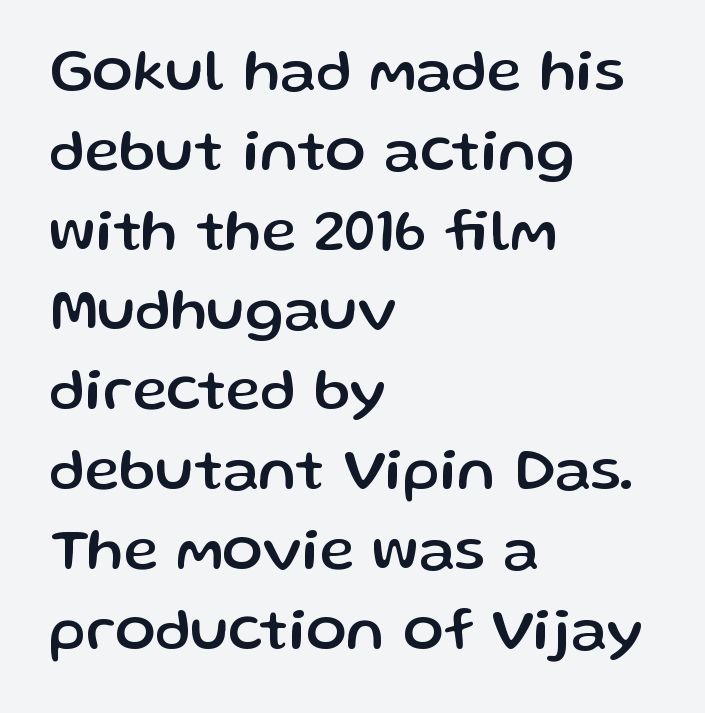
The image shows 60 px sans-serif type, upright; set left-aligned, normal line spacing (1.33x), normal letter spacing, not underlined; low stroke contrast and a medium x-height.
